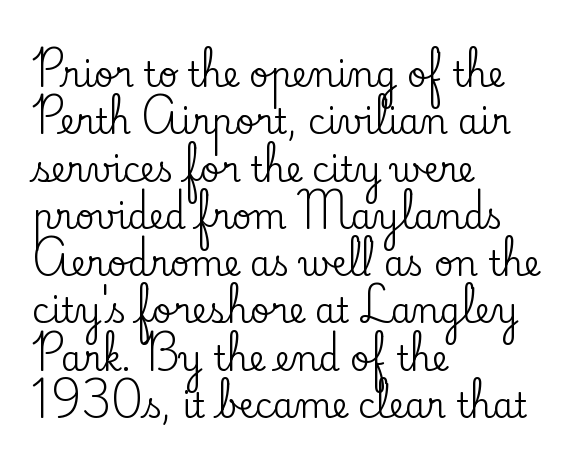
Q: Is the text italic (slanted)? A: No, it is upright.
Q: Is the typeface a serif or a sans-serif typeface? A: Serif.
Q: Is the text underlined? A: No.
Q: How is the paragraph aligned? A: Left-aligned.
Q: Is the spacing between letters normal or unusually wide? A: Normal.
Q: Is the spacing between lines tight, normal or loose? A: Normal.
Q: Width (condensed, normal, or wide)? A: Normal.
Q: Stroke contrast? A: Low.
Q: x-height? A: Small.
Q: Monospaced? A: No.
